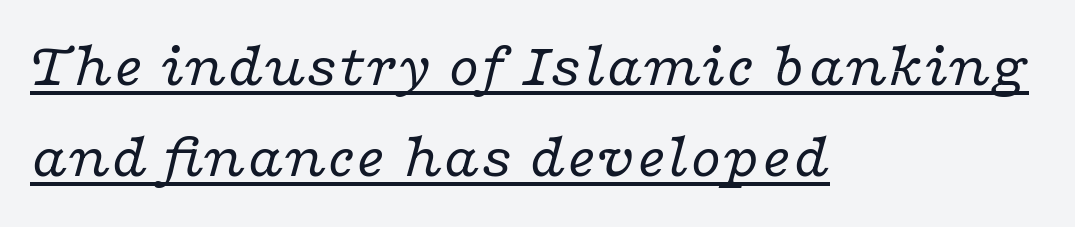
The compositor pushed each line to the left boundary. Note the varied advance widths — an 'i' is clearly narrower than an 'm'. In terms of leading, this rendering sits right in the middle. Stroke mass is kept to a normal reading level or below.
